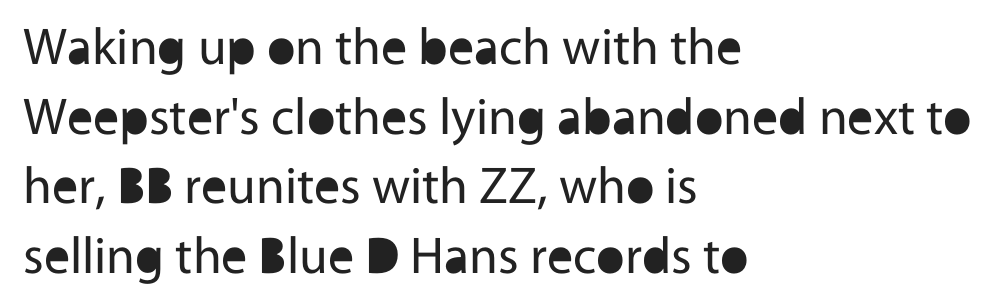
The image shows 52 px regular-weight sans-serif type, upright; set left-aligned, normal line spacing (1.34x), normal letter spacing, not underlined; a medium x-height.
